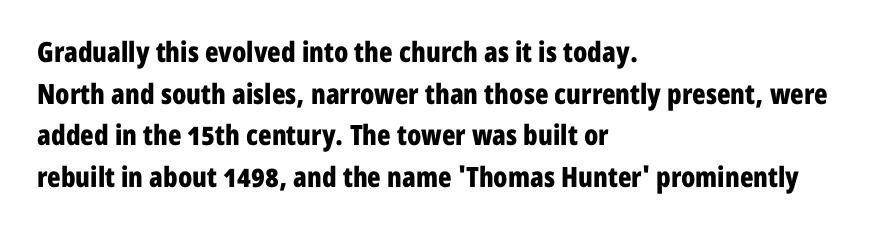
Q: Is the text bold? A: Yes.
Q: Is the text italic (slanted)? A: No, it is upright.
Q: Is the typeface a serif or a sans-serif typeface? A: Sans-serif.
Q: Is the text underlined? A: No.
Q: How is the paragraph aligned? A: Left-aligned.
Q: Is the spacing between letters normal or unusually wide? A: Normal.
Q: Is the spacing between lines tight, normal or loose? A: Normal.
Q: Width (condensed, normal, or wide)? A: Condensed.
Q: Stroke contrast? A: Low.
Q: x-height? A: Medium.
Q: Monospaced? A: No.
